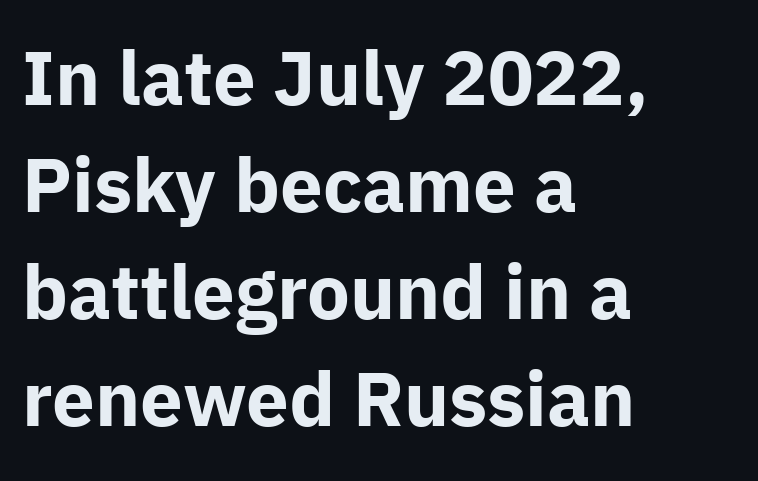
Students, note that the glyphs here touch the page at normal intervals. Is this a fixed-width face? No — the glyphs have proportional, varying widths. A typesetter would label this face a sans. Letters rest on an invisible, unmarked baseline. The lettering holds an erect, upright posture throughout.
